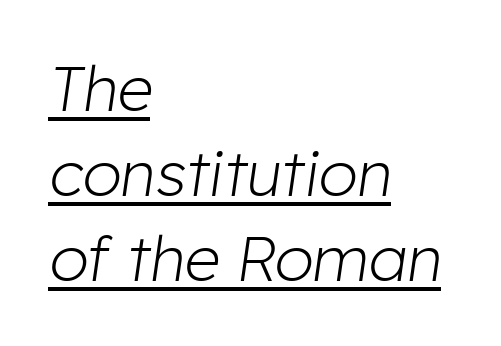
Reading down the block, your eye returns to a fixed left position each line. This sample uses plain, unmodified letter spacing. Is this a fixed-width face? No — the glyphs have proportional, varying widths. The rendered words wear a rule along their underside. The axis of the letterforms is tilted away from vertical. Letters have the restrained weight of plain body copy at most.
